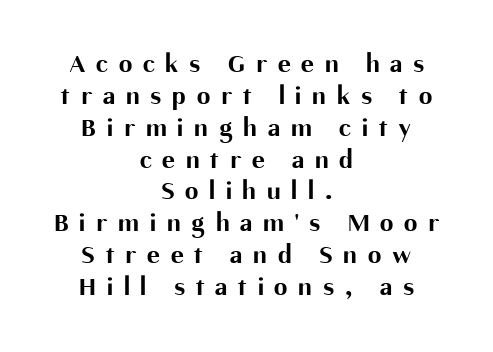
Strokes here are thick enough to call this a true bold. Do the letters lean? They stand straight. Check the space under the baseline: it is left empty. This rendering widens character spacing well past its baseline value. Horizontal alignment here is central, giving a formal, balanced look.
